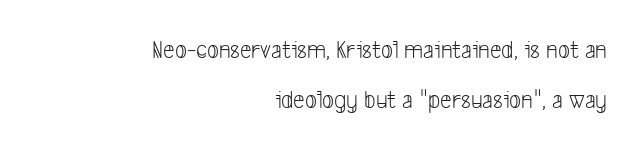
The image shows 26 px text type; set right-aligned, loose line spacing (1.94x), normal letter spacing, not underlined.
